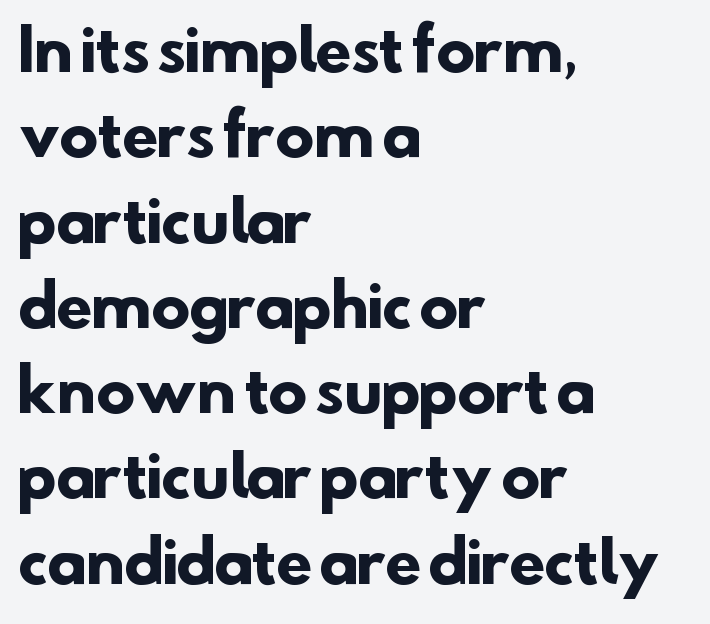
The specimen omits any rule beneath the text block's lines. Typesetter's note: full bold, strokes at maximum text heaviness. The rag falls on the right side of this text block. In terms of letterform style, serifs are entirely absent. Reading down the column, the eye jumps a familiar distance to each next line.
